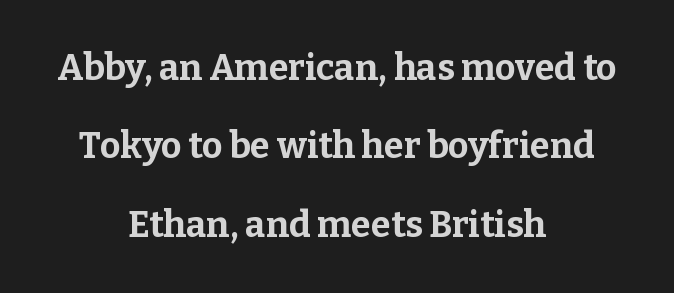
This sample trades compactness for vertical openness between lines. Any mark beneath the type? The region is blank. Observe the serifs anchoring each vertical stroke in this sample. The lettering stays uniformly vertical, giving the passage a roman look. Short note: letters normally spaced. Strong, thick strokes mark this as bold type.
